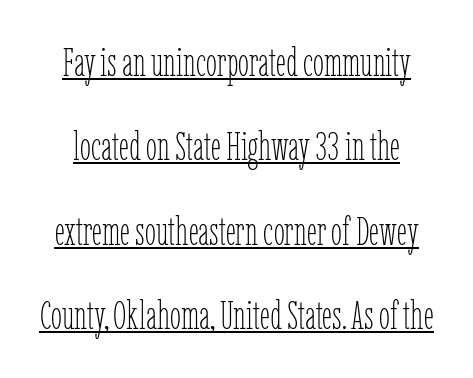
{"italic": "no", "bold": "no", "weight": "thin", "width": "condensed", "stroke_contrast": "low", "x_height": "medium", "monospaced": "no", "underline": "yes", "line_spacing": "loose", "line_spacing_ratio": 2.11, "letter_spacing": "normal", "letter_spacing_em": 0.0, "glyph_px": 40}
